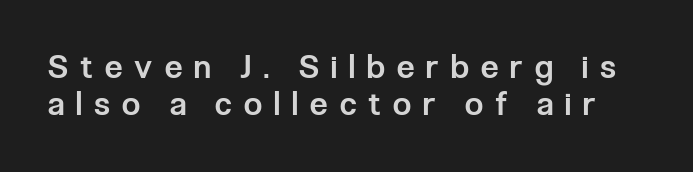
Q: Is the text bold? A: Semi-bold.
Q: Is the text italic (slanted)? A: No, it is upright.
Q: Is the typeface a serif or a sans-serif typeface? A: Sans-serif.
Q: Is the text underlined? A: No.
Q: Is the spacing between letters normal or unusually wide? A: Unusually wide.
Q: Width (condensed, normal, or wide)? A: Condensed.
Q: Stroke contrast? A: Low.
Q: x-height? A: Medium.
Q: Monospaced? A: No.
